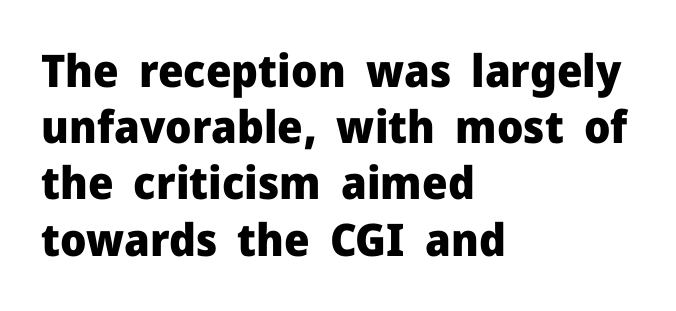
{"serif": "no", "italic": "no", "bold": "yes", "weight": "heavy", "width": "normal", "stroke_contrast": "low", "x_height": "medium", "monospaced": "no", "underline": "no", "align": "left", "line_spacing": "normal", "line_spacing_ratio": 1.25, "letter_spacing": "normal", "letter_spacing_em": 0.0, "glyph_px": 45}
